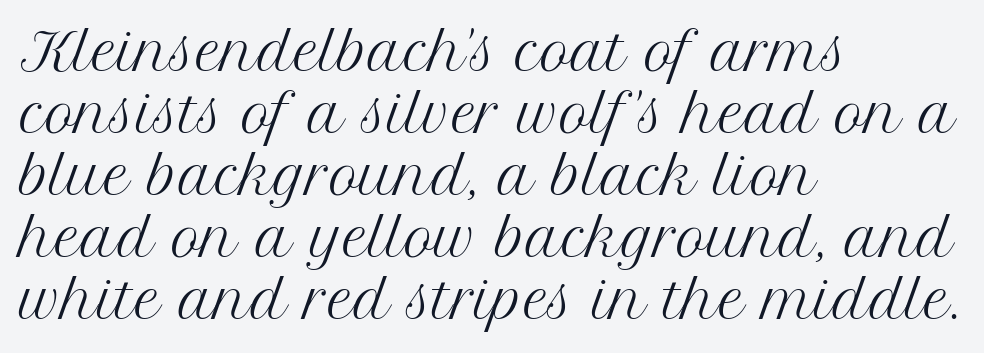
{"bold": "no", "weight": "regular", "width": "normal", "stroke_contrast": "medium", "x_height": "medium", "monospaced": "no", "underline": "no", "align": "left", "line_spacing_ratio": 1.24, "letter_spacing": "normal", "letter_spacing_em": 0.0, "glyph_px": 50}
